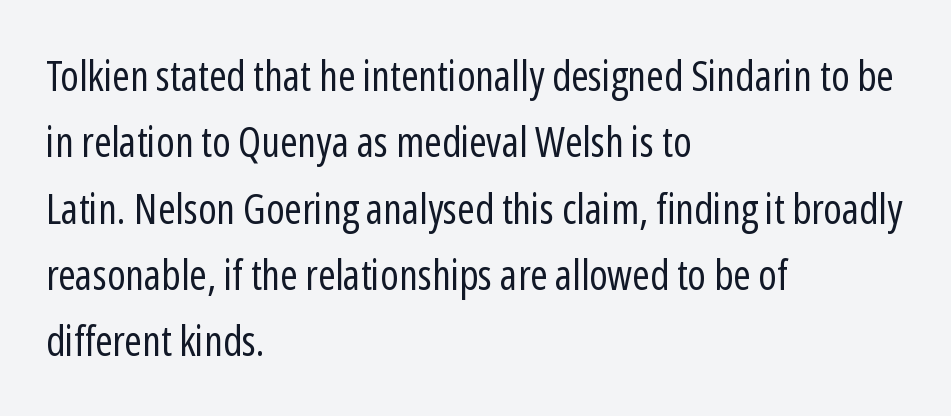
{"serif": "no", "italic": "no", "bold": "no", "weight": "regular", "width": "condensed", "stroke_contrast": "low", "x_height": "medium", "monospaced": "no", "underline": "no", "align": "left", "line_spacing": "normal", "line_spacing_ratio": 1.58, "letter_spacing": "normal", "letter_spacing_em": 0.0, "glyph_px": 42}
